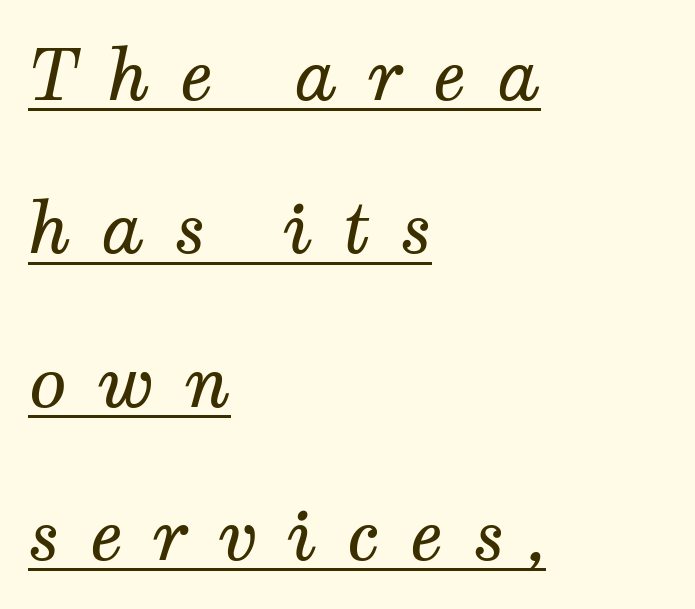
The image shows 70 px regular-weight serif type, italic (leaning right); set left-aligned, loose line spacing (2.19x), unusually wide letter spacing (+0.42 em), underlined; medium stroke contrast and a medium x-height.
